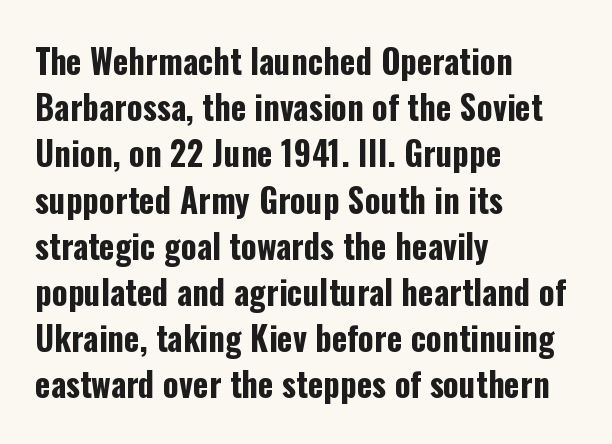
The image shows 33 px bold, condensed sans-serif type, upright; set left-aligned, normal line spacing (1.4x), normal letter spacing, not underlined; low stroke contrast and a medium x-height.
